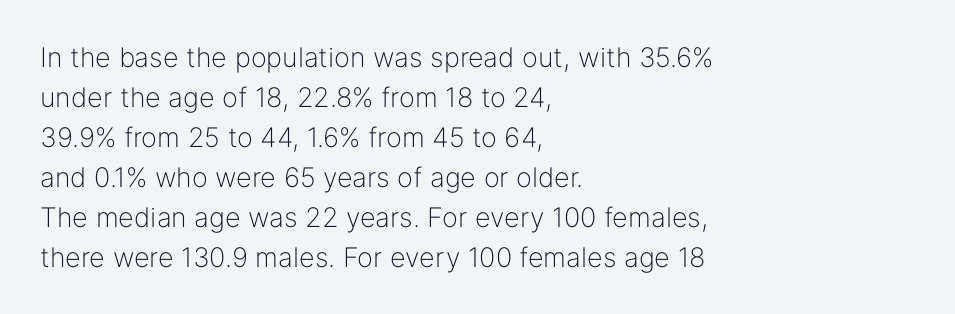
Italic: no, the glyphs are upright roman. Observe the ordinary spacing: letters are neighbours, not strangers. Line spacing here is normal. The zone under the glyphs is completely vacant. These lines stack with their left ends in a neat column.
